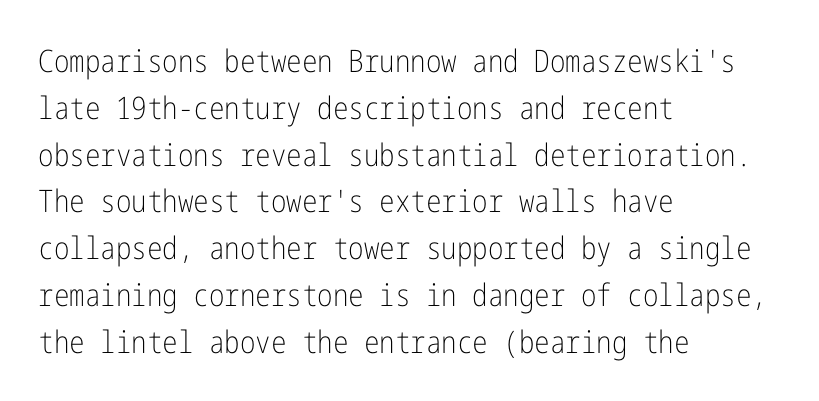
{"serif": "no", "italic": "no", "bold": "no", "weight": "light", "width": "condensed", "stroke_contrast": "low", "x_height": "medium", "underline": "no", "align": "left", "line_spacing": "normal", "line_spacing_ratio": 1.51, "letter_spacing": "normal", "letter_spacing_em": 0.0, "glyph_px": 31}
